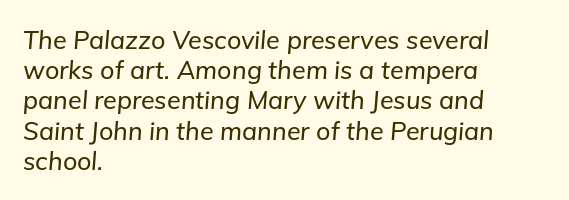
{"italic": "yes", "lean": "right", "slant_degrees": 5, "underline": "no", "align": "left", "line_spacing_ratio": 1.21, "letter_spacing": "normal", "letter_spacing_em": 0.0, "glyph_px": 25}
